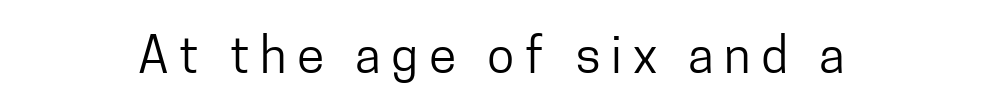
The image shows 50 px regular-weight, condensed sans-serif type, upright; set unusually wide letter spacing (+0.21 em), not underlined; low stroke contrast and a medium x-height.
